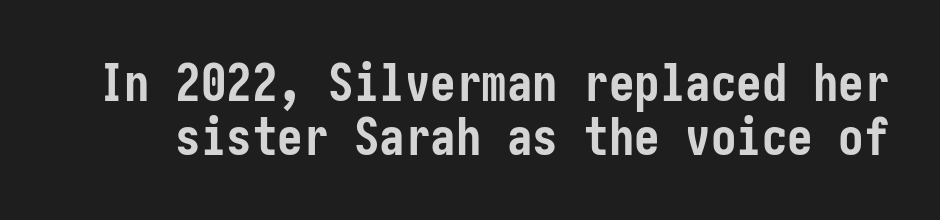
Descender tails drop into unmarked territory. The typeface chosen for these lines omits serifs. How are the letters spaced? Ordinarily, with no added tracking. Ascenders rise straight up at ninety degrees.
